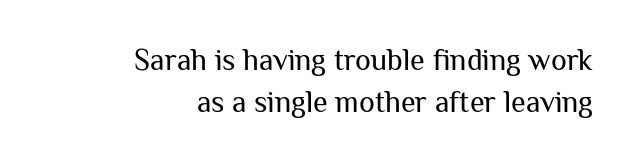
Q: Is the text bold? A: No.
Q: Is the text italic (slanted)? A: No, it is upright.
Q: Is the typeface a serif or a sans-serif typeface? A: Sans-serif.
Q: Is the text underlined? A: No.
Q: How is the paragraph aligned? A: Right-aligned.
Q: Is the spacing between letters normal or unusually wide? A: Normal.
Q: Is the spacing between lines tight, normal or loose? A: Normal.
Q: Width (condensed, normal, or wide)? A: Normal.
Q: Stroke contrast? A: Medium.
Q: x-height? A: Medium.
Q: Monospaced? A: No.
